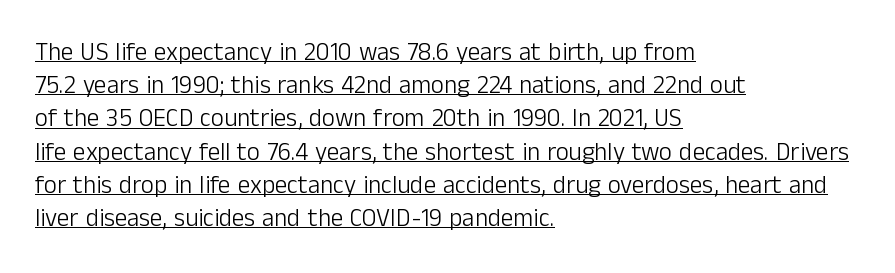
The image shows 25 px text type, upright; set left-aligned, normal line spacing (1.33x), normal letter spacing, underlined.
